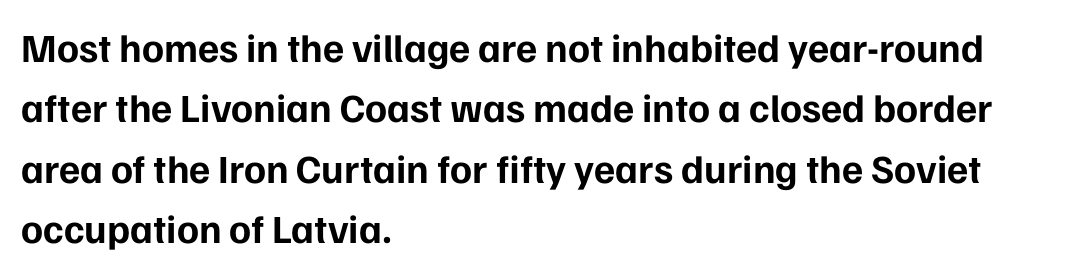
The rendering keeps characters at their native spacing. Thick stems and heavy bowls — unmistakably bold. The rag falls on the right side of this text block. Character widths vary here, with narrow letters taking less room than wide ones.
